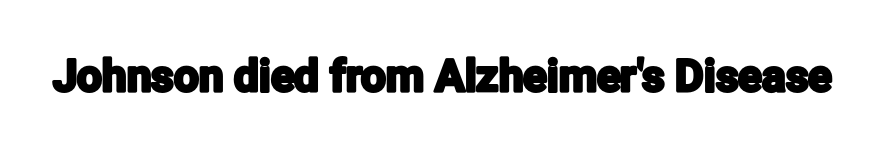
Q: Is the text italic (slanted)? A: No, it is upright.
Q: Is the typeface a serif or a sans-serif typeface? A: Sans-serif.
Q: Is the text underlined? A: No.
Q: Is the spacing between letters normal or unusually wide? A: Normal.
Q: Width (condensed, normal, or wide)? A: Condensed.
Q: Stroke contrast? A: Low.
Q: x-height? A: Medium.
Q: Monospaced? A: No.
